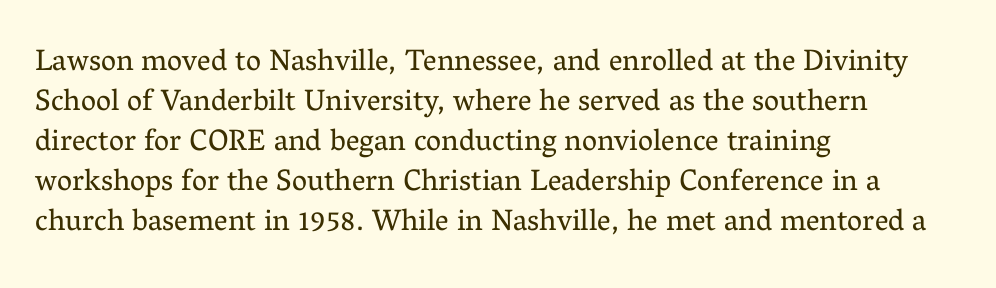
The image shows 30 px regular-weight serif type, upright; set left-aligned, normal line spacing (1.33x), normal letter spacing, not underlined; medium stroke contrast and a medium x-height.
